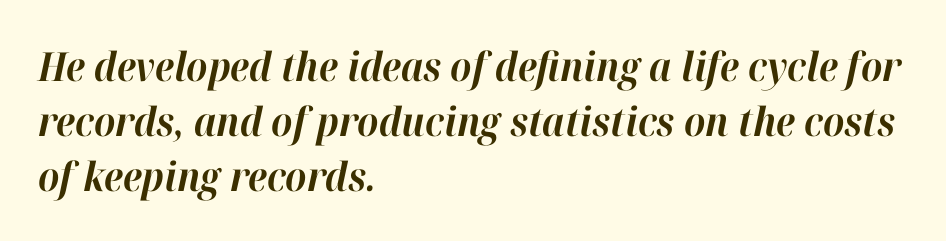
{"italic": "yes", "lean": "right", "slant_degrees": 12, "bold": "yes", "weight": "bold", "width": "normal", "stroke_contrast": "high", "x_height": "medium", "monospaced": "no", "underline": "no", "align": "left", "line_spacing": "normal", "line_spacing_ratio": 1.37, "letter_spacing": "normal", "letter_spacing_em": 0.0, "glyph_px": 40}
